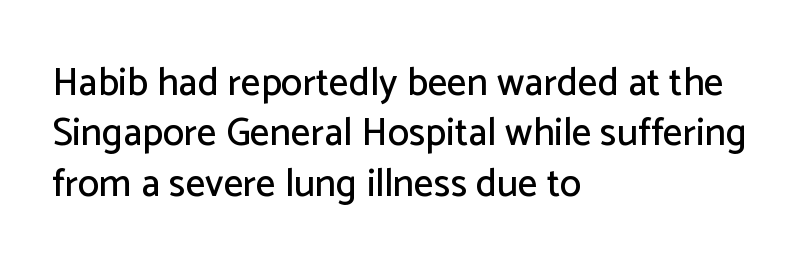
Q: Is the text italic (slanted)? A: No, it is upright.
Q: Is the typeface a serif or a sans-serif typeface? A: Sans-serif.
Q: Is the text underlined? A: No.
Q: How is the paragraph aligned? A: Left-aligned.
Q: Is the spacing between letters normal or unusually wide? A: Normal.
Q: Is the spacing between lines tight, normal or loose? A: Normal.
Q: Width (condensed, normal, or wide)? A: Normal.
Q: Stroke contrast? A: Low.
Q: x-height? A: Medium.
Q: Monospaced? A: No.
